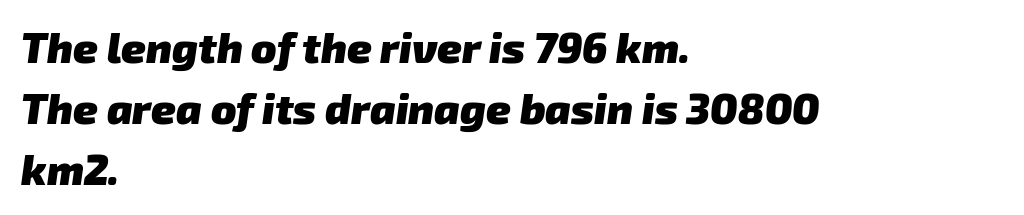
The space directly below the letters is spotless. What stands out about the letter spacing? Nothing — it is the standard amount. What weight is shown? A full bold with thick strokes. Interline gaps are of average width in this sample. Each letter's strokes conclude bluntly, with no projecting serifs. Think of a printed novel: that variable character pitch is what you see here.
